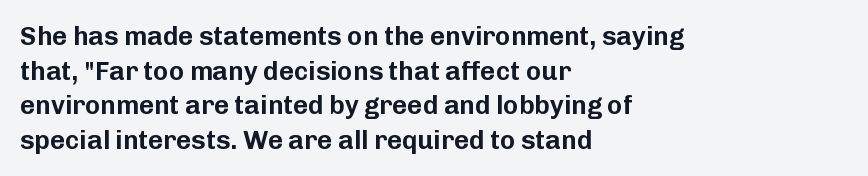
{"italic": "no", "underline": "no", "align": "left", "line_spacing": "normal", "line_spacing_ratio": 1.33, "letter_spacing": "normal", "letter_spacing_em": 0.0, "glyph_px": 26}
